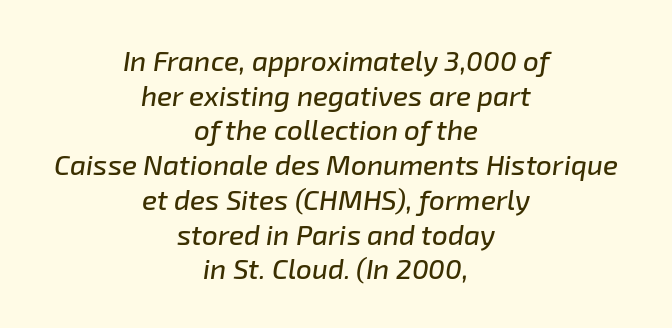
{"italic": "yes", "lean": "right", "slant_degrees": 8, "width": "normal", "stroke_contrast": "low", "x_height": "medium", "monospaced": "no", "underline": "no", "align": "center", "line_spacing_ratio": 1.24, "letter_spacing": "normal", "letter_spacing_em": 0.0, "glyph_px": 28}
